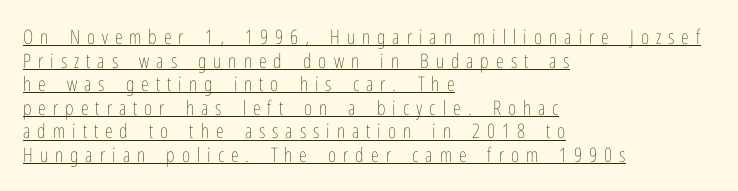
{"italic": "no", "bold": "no", "underline": "yes", "align": "left", "line_spacing_ratio": 1.18, "letter_spacing": "wide", "letter_spacing_em": 0.35, "glyph_px": 20}
